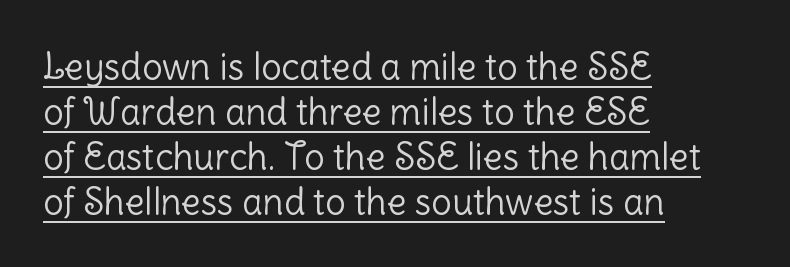
{"serif": "no", "italic": "no", "bold": "no", "weight": "light", "width": "normal", "stroke_contrast": "low", "x_height": "medium", "monospaced": "no", "underline": "yes", "align": "left", "line_spacing": "normal", "line_spacing_ratio": 1.25, "letter_spacing": "normal", "letter_spacing_em": 0.0, "glyph_px": 36}
